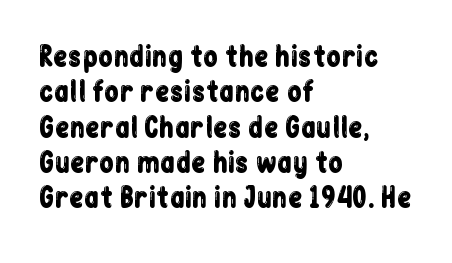
Q: Is the text italic (slanted)? A: No, it is upright.
Q: Is the text underlined? A: No.
Q: How is the paragraph aligned? A: Left-aligned.
Q: Is the spacing between letters normal or unusually wide? A: Normal.
Q: Is the spacing between lines tight, normal or loose? A: Normal.
